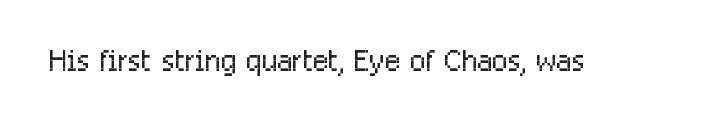
{"serif": "no", "italic": "no", "bold": "no", "weight": "light", "width": "condensed", "stroke_contrast": "low", "x_height": "medium", "monospaced": "no", "underline": "no", "letter_spacing": "normal", "letter_spacing_em": 0.0, "glyph_px": 41}
